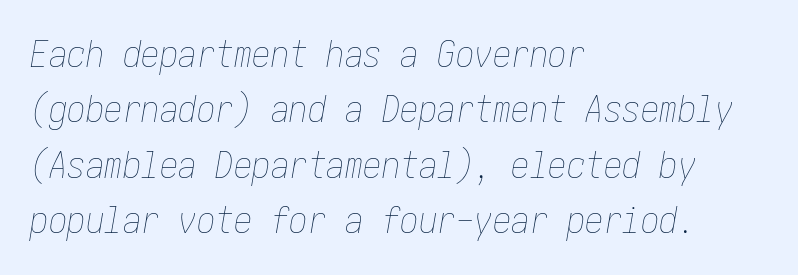
{"italic": "yes", "lean": "right", "slant_degrees": 10, "bold": "no", "weight": "thin", "width": "condensed", "stroke_contrast": "low", "x_height": "medium", "underline": "no", "align": "left", "line_spacing": "normal", "line_spacing_ratio": 1.5, "letter_spacing": "normal", "letter_spacing_em": 0.0, "glyph_px": 37}
